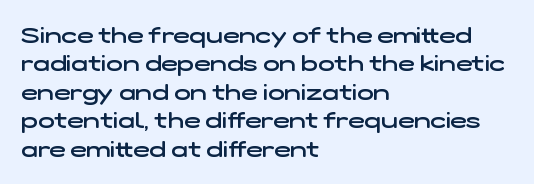
Q: Is the text bold? A: Semi-bold.
Q: Is the text underlined? A: No.
Q: How is the paragraph aligned? A: Left-aligned.
Q: Is the spacing between letters normal or unusually wide? A: Normal.
Q: Is the spacing between lines tight, normal or loose? A: Normal.
